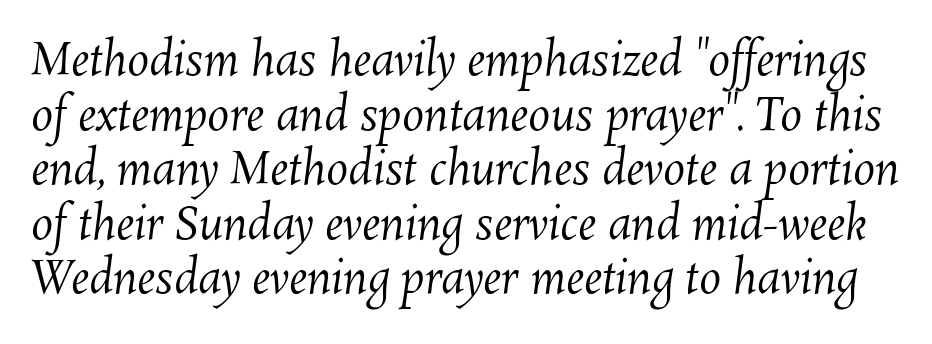
Each letter keeps its own natural width here, so spacing adapts to shape. Words float on clear page, feet unadorned. Each stroke keeps to a modest, everyday thickness or less. You could call the tracking neutral — neither tight nor loose.
